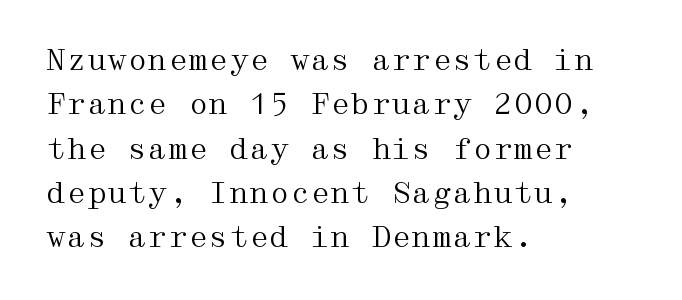
Q: Is the text bold? A: No.
Q: Is the text italic (slanted)? A: No, it is upright.
Q: Is the typeface a serif or a sans-serif typeface? A: Serif.
Q: Is the text underlined? A: No.
Q: How is the paragraph aligned? A: Left-aligned.
Q: Is the spacing between letters normal or unusually wide? A: Normal.
Q: Is the spacing between lines tight, normal or loose? A: Normal.
Q: Width (condensed, normal, or wide)? A: Wide.
Q: Stroke contrast? A: Medium.
Q: x-height? A: Medium.
